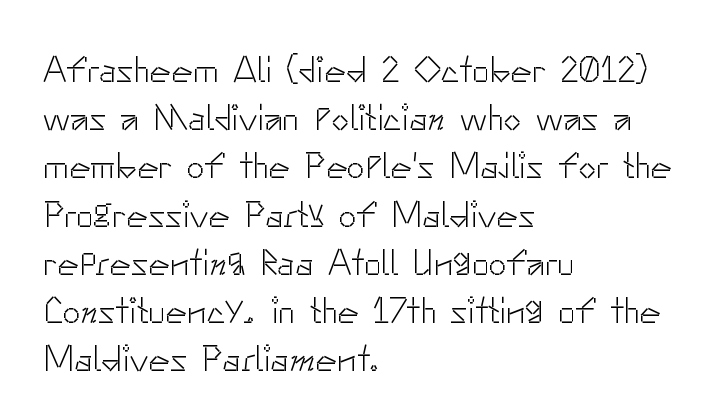
The image shows 36 px light sans-serif type, upright; set left-aligned, normal line spacing (1.34x), normal letter spacing, not underlined; low stroke contrast and a small x-height.
